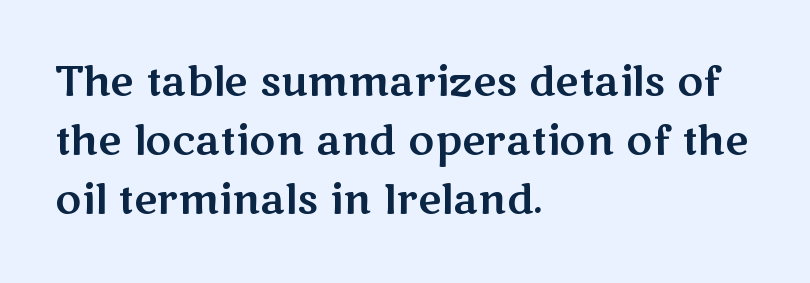
Is this a sans? Yes — the strokes have no serifs. Proportional: the letters do not fall into vertical columns. The baseline area is clear. No italicization has been applied; the sample stays upright.
